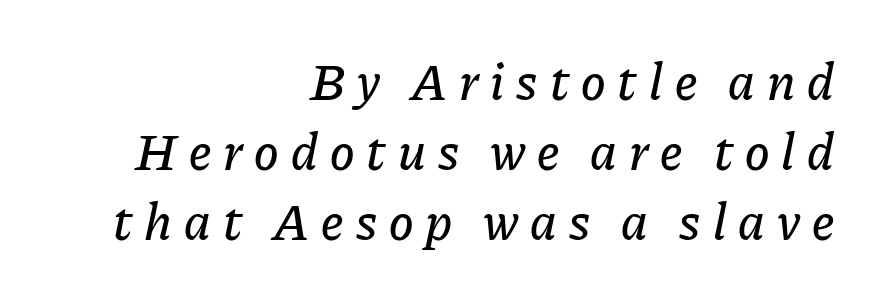
{"italic": "yes", "lean": "right", "slant_degrees": 11, "width": "normal", "stroke_contrast": "low", "x_height": "medium", "monospaced": "no", "underline": "no", "align": "right", "line_spacing": "normal", "line_spacing_ratio": 1.35, "letter_spacing": "wide", "letter_spacing_em": 0.23, "glyph_px": 52}
